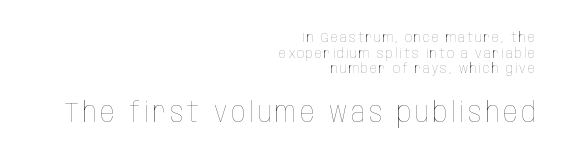
Q: Is the text bold? A: No.
Q: Is the text italic (slanted)? A: No, it is upright.
Q: Is the text underlined? A: No.
Q: How is the paragraph aligned? A: Right-aligned.
Q: Is the spacing between lines tight, normal or loose? A: Tight.
Q: Which block of text is set in a larger size, the first (top) or the second (bottom)? A: The second (bottom) one.
Q: Width (condensed, normal, or wide)? A: Condensed.
Q: Stroke contrast? A: Low.
Q: x-height? A: Large.
Q: Monospaced? A: No.
